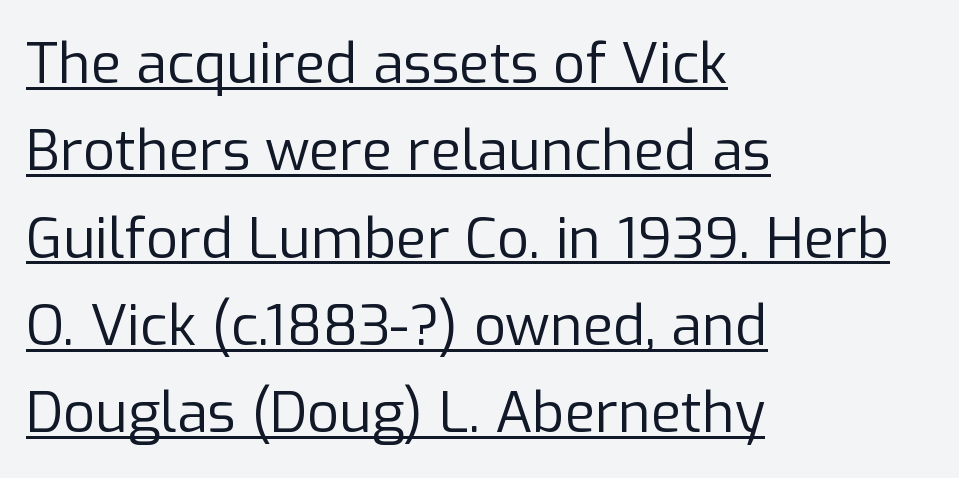
Is there any slant? The stems are plumb. Check where the strokes stop: nothing finishes them off — pure sans. Nothing heavy about these letters — not bold at all. This is underlined copy, the kind a proofreader might mark for attention. Quick note: interline space is typical.
